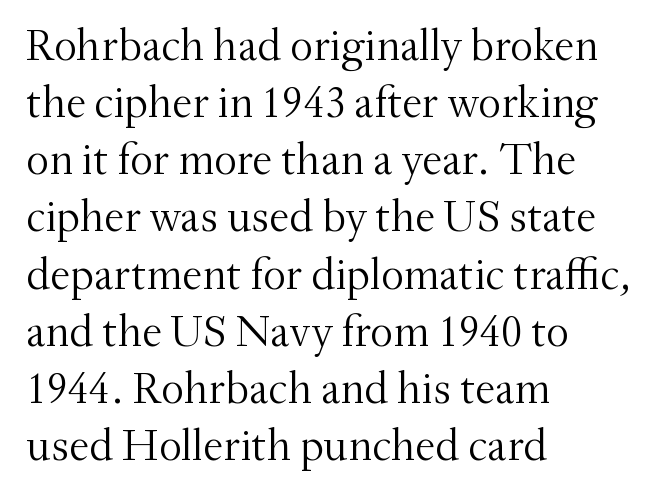
The image shows 45 px light serif type, upright; set left-aligned, normal line spacing (1.27x), normal letter spacing, not underlined; medium stroke contrast and a small x-height.
